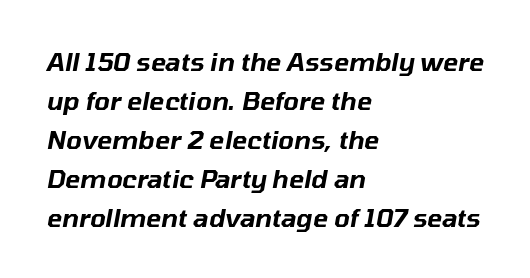
{"italic": "yes", "lean": "right", "slant_degrees": 10, "underline": "no", "align": "left", "line_spacing": "normal", "line_spacing_ratio": 1.56, "letter_spacing": "normal", "letter_spacing_em": 0.0, "glyph_px": 25}
